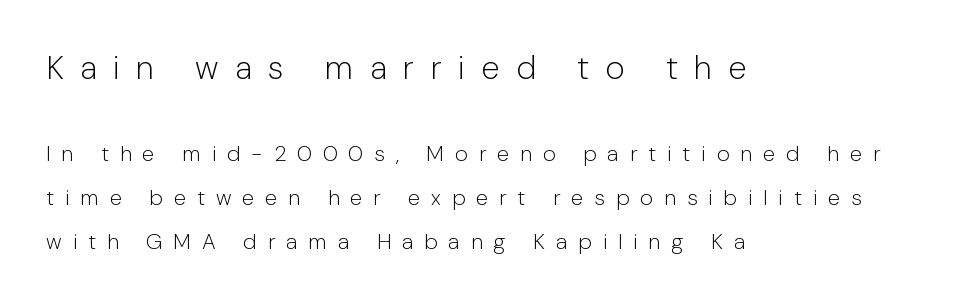
Anything drawn beneath the words? Only blank space. The font's upright variant was chosen for this text. Bigger letters appear in the top chunk; the bottom chunk is reduced. Is this a heavy cut? Hardly; it is regular or lighter. The vertical gap from one line to the next is large.
